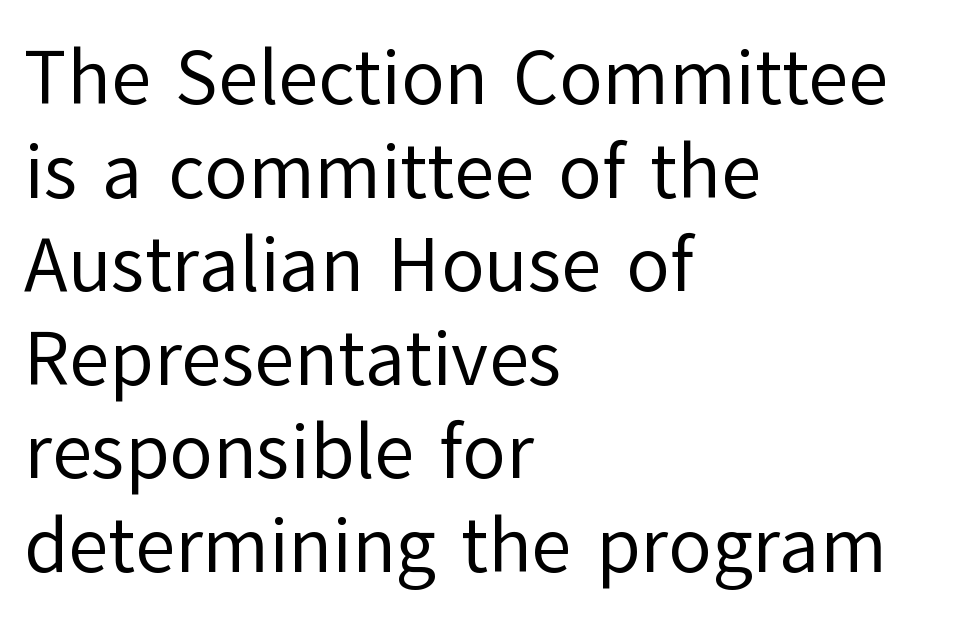
The passage shown is not bold in any degree. No extra tracking has been applied to these lines. Each letter's strokes conclude bluntly, with no projecting serifs. Is this a fixed-width face? No — the glyphs have proportional, varying widths. This sample is left-justified, so line endings fall wherever the words run out.
